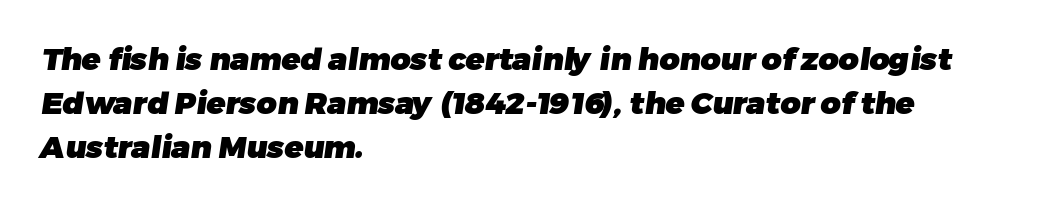
{"serif": "no", "bold": "yes", "weight": "heavy", "width": "normal", "stroke_contrast": "low", "x_height": "medium", "monospaced": "no", "underline": "no", "align": "left", "line_spacing": "normal", "line_spacing_ratio": 1.42, "letter_spacing": "normal", "letter_spacing_em": 0.0, "glyph_px": 31}
